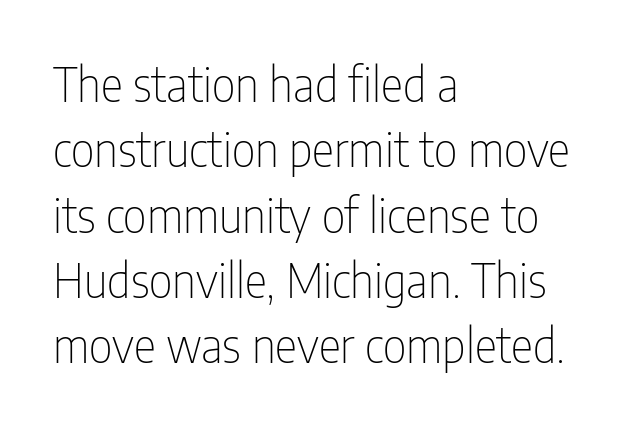
{"serif": "no", "italic": "no", "bold": "no", "weight": "thin", "width": "condensed", "stroke_contrast": "low", "x_height": "medium", "monospaced": "no", "underline": "no", "align": "left", "line_spacing": "normal", "line_spacing_ratio": 1.39, "letter_spacing": "normal", "letter_spacing_em": 0.0, "glyph_px": 47}
